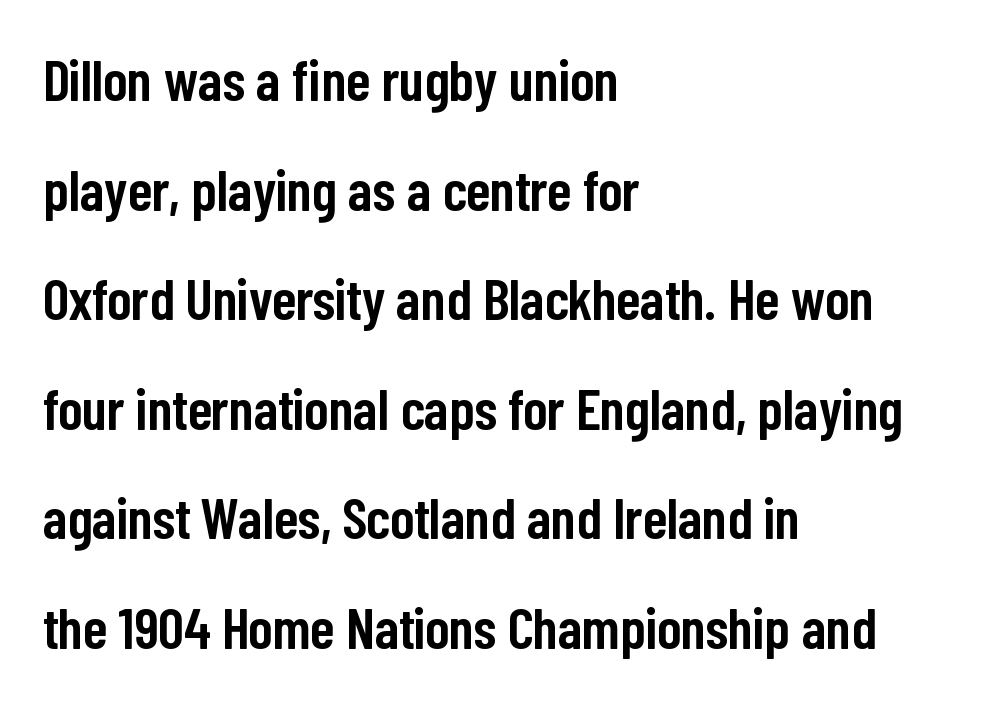
The image shows 58 px semibold, condensed sans-serif type, upright; set left-aligned, line spacing 1.89x, normal letter spacing, not underlined; low stroke contrast and a medium x-height.
